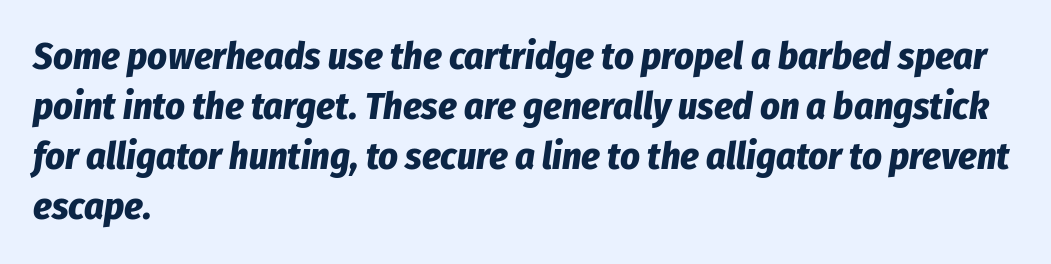
The image shows 38 px bold, condensed type, italic (leaning right); set left-aligned, normal line spacing (1.32x), normal letter spacing, not underlined; low stroke contrast and a medium x-height.
